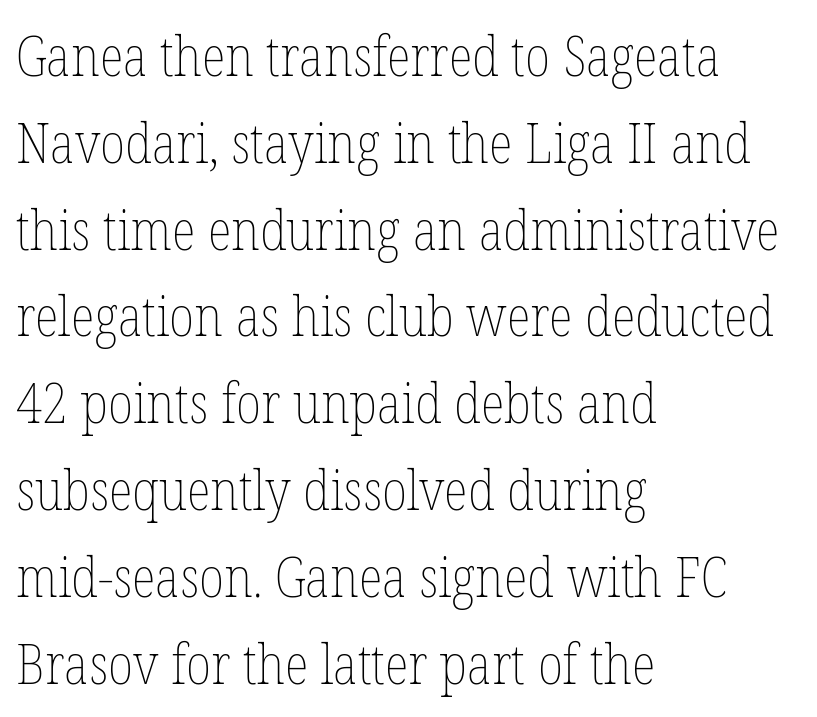
Q: Is the text bold? A: No.
Q: Is the text italic (slanted)? A: No, it is upright.
Q: Is the text underlined? A: No.
Q: How is the paragraph aligned? A: Left-aligned.
Q: Is the spacing between letters normal or unusually wide? A: Normal.
Q: Is the spacing between lines tight, normal or loose? A: Normal.
Q: Width (condensed, normal, or wide)? A: Condensed.
Q: Stroke contrast? A: Low.
Q: x-height? A: Medium.
Q: Monospaced? A: No.
